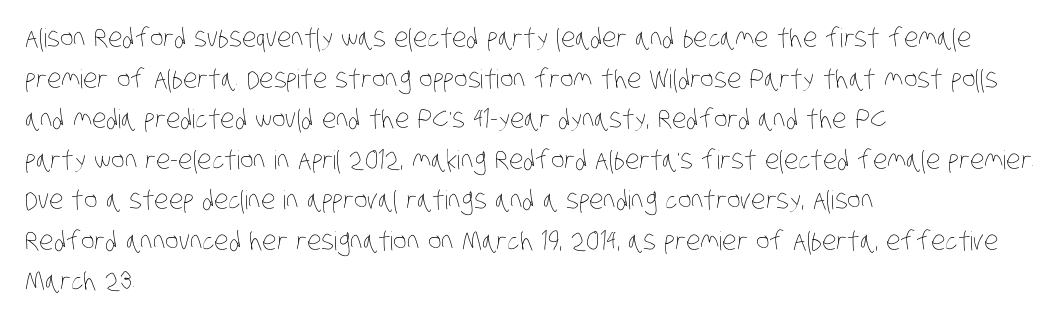
{"bold": "no", "underline": "no", "align": "left", "line_spacing": "normal", "line_spacing_ratio": 1.56, "letter_spacing": "normal", "letter_spacing_em": 0.0, "glyph_px": 26}
